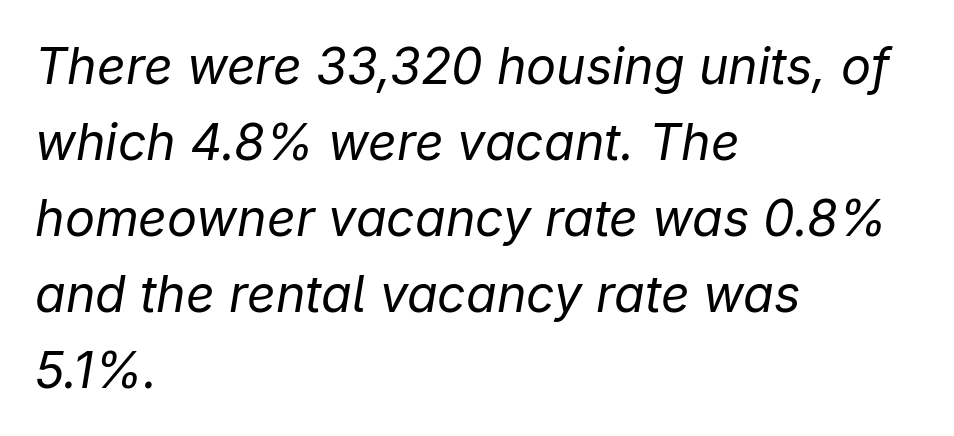
Q: Is the text bold? A: No.
Q: Is the text italic (slanted)? A: Yes, it leans right by about 9 degrees.
Q: Is the text underlined? A: No.
Q: How is the paragraph aligned? A: Left-aligned.
Q: Is the spacing between letters normal or unusually wide? A: Normal.
Q: Is the spacing between lines tight, normal or loose? A: Normal.
Q: Width (condensed, normal, or wide)? A: Normal.
Q: Stroke contrast? A: Low.
Q: x-height? A: Medium.
Q: Monospaced? A: No.
